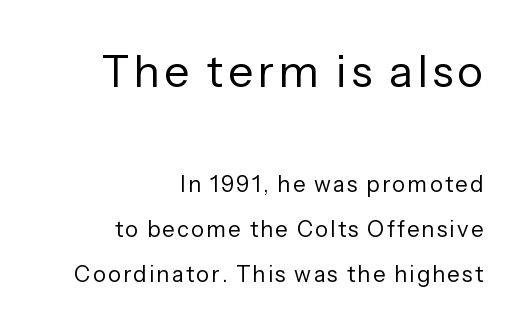
The image shows 44 px regular-weight sans-serif type, upright; set right-aligned, loose line spacing (2.06x), not underlined; the first (top) block is 2.0x larger; low stroke contrast and a medium x-height.
